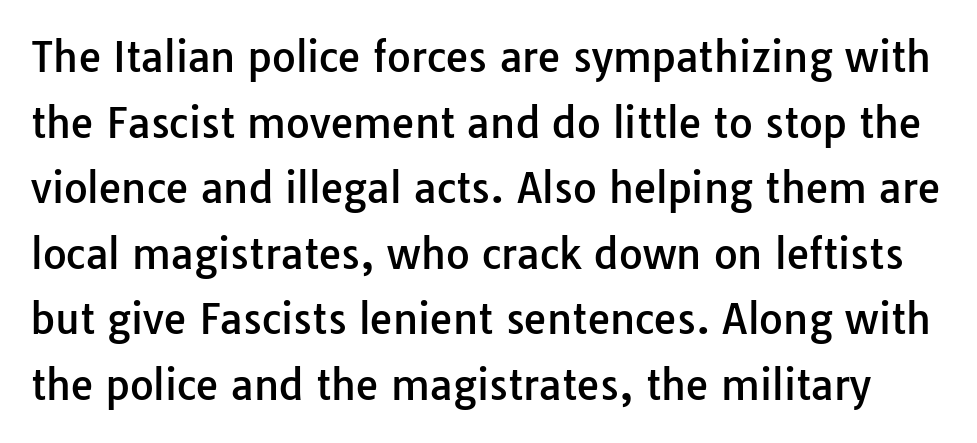
{"serif": "no", "italic": "no", "width": "normal", "stroke_contrast": "low", "x_height": "medium", "monospaced": "no", "underline": "no", "line_spacing": "normal", "line_spacing_ratio": 1.6, "letter_spacing": "normal", "letter_spacing_em": 0.0, "glyph_px": 41}
